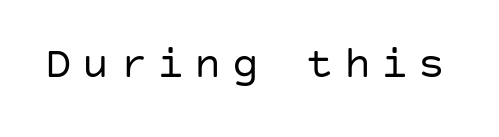
Q: Is the text bold? A: No.
Q: Is the text italic (slanted)? A: No, it is upright.
Q: Is the typeface a serif or a sans-serif typeface? A: Sans-serif.
Q: Is the text underlined? A: No.
Q: Is the spacing between letters normal or unusually wide? A: Unusually wide.
Q: Width (condensed, normal, or wide)? A: Normal.
Q: Stroke contrast? A: Low.
Q: x-height? A: Large.
